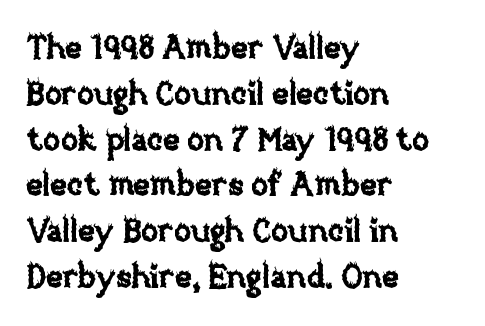
{"italic": "no", "width": "normal", "stroke_contrast": "low", "x_height": "large", "monospaced": "no", "underline": "no", "align": "left", "line_spacing": "normal", "line_spacing_ratio": 1.43, "letter_spacing": "normal", "letter_spacing_em": 0.0, "glyph_px": 32}
